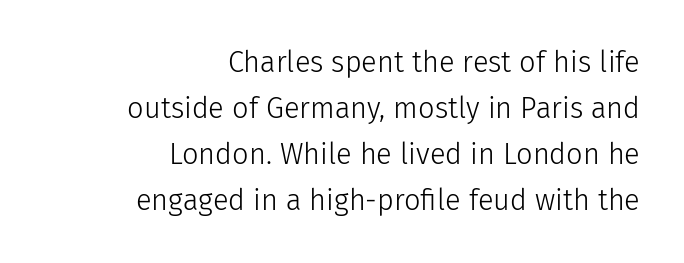
The image shows 29 px light sans-serif type, upright; set right-aligned, normal line spacing (1.59x), normal letter spacing, not underlined; low stroke contrast and a medium x-height.
